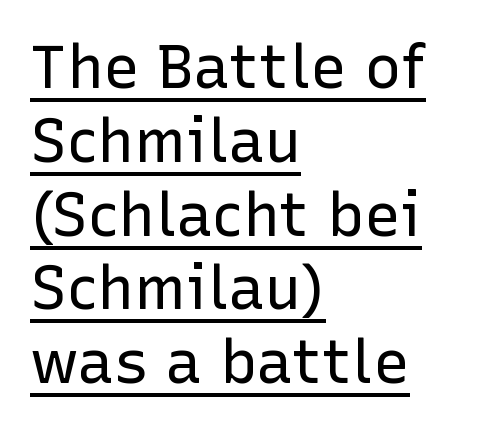
{"serif": "no", "italic": "no", "bold": "no", "weight": "regular", "width": "normal", "stroke_contrast": "low", "x_height": "medium", "monospaced": "no", "underline": "yes", "align": "left", "line_spacing_ratio": 1.21, "letter_spacing": "normal", "letter_spacing_em": 0.0, "glyph_px": 61}
